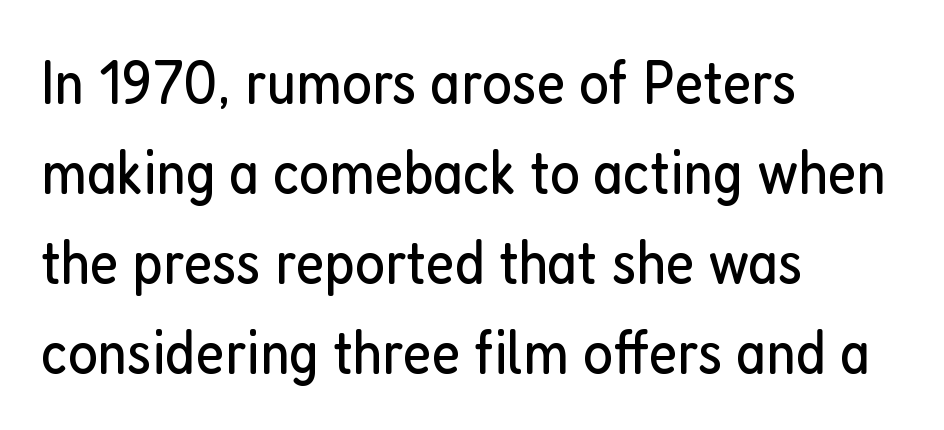
The font's upright variant was chosen for this text. The baseline area is clear. Students, observe: this is what conventionally led text looks like. Is the stroke heavy? The answer is a plain regular-or-lighter. Proportional: the letters do not fall into vertical columns. Are there feet on the stems? There aren't — it's a sans.
